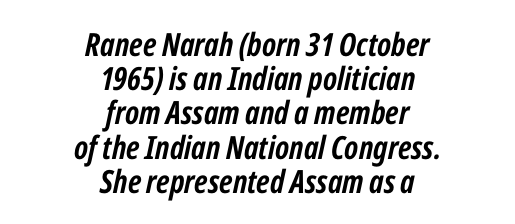
Q: Is the text bold? A: Yes.
Q: Is the text italic (slanted)? A: Yes, it leans right by about 12 degrees.
Q: Is the text underlined? A: No.
Q: How is the paragraph aligned? A: Centered.
Q: Is the spacing between letters normal or unusually wide? A: Normal.
Q: Is the spacing between lines tight, normal or loose? A: Tight.
Q: Width (condensed, normal, or wide)? A: Condensed.
Q: Stroke contrast? A: Low.
Q: x-height? A: Medium.
Q: Monospaced? A: No.
